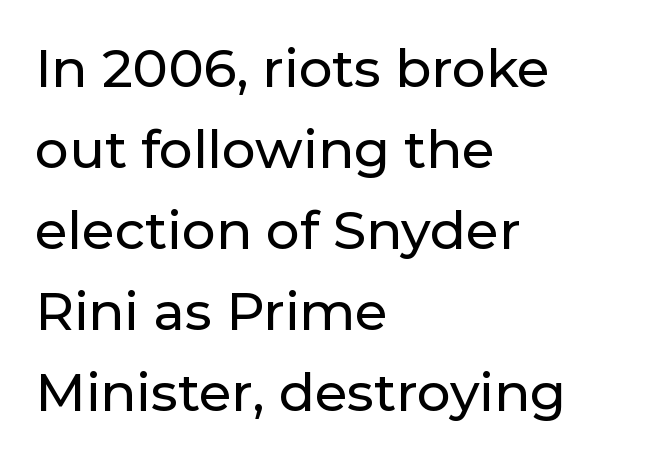
Underlining? Definitely not there. The letters carry no serifs — their stems end cleanly without finishing strokes. The setting favours the left margin, as ordinary paragraphs usually do. Whoever set this chose a conventional vertical rhythm. Notice how the stems are strictly vertical — no italics here.
